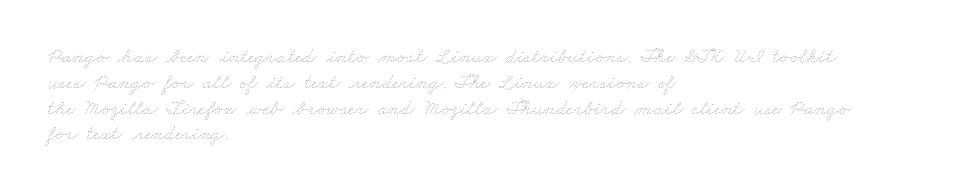
Q: Is the text bold? A: No.
Q: Is the text underlined? A: No.
Q: How is the paragraph aligned? A: Left-aligned.
Q: Is the spacing between letters normal or unusually wide? A: Normal.
